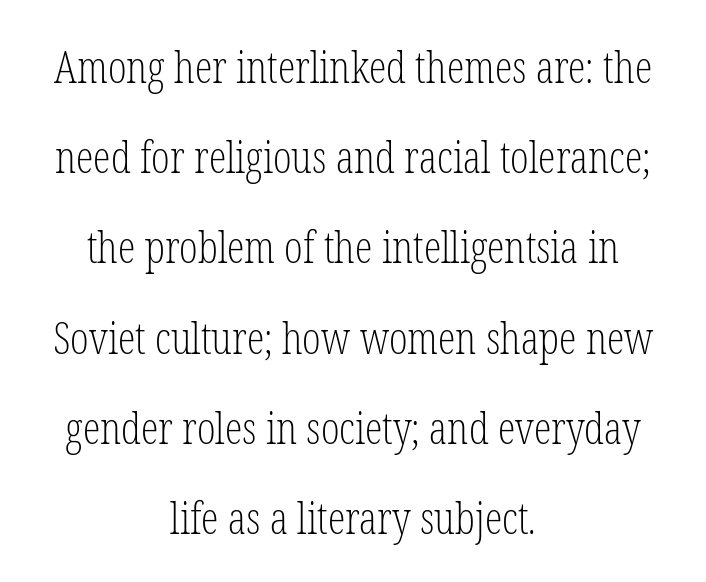
{"serif": "yes", "italic": "no", "bold": "no", "weight": "light", "width": "condensed", "stroke_contrast": "low", "x_height": "medium", "monospaced": "no", "underline": "no", "align": "center", "line_spacing": "loose", "line_spacing_ratio": 2.05, "letter_spacing": "normal", "letter_spacing_em": 0.0, "glyph_px": 44}
